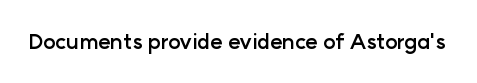
The image shows 21 px bold type, upright; set normal letter spacing, not underlined.
